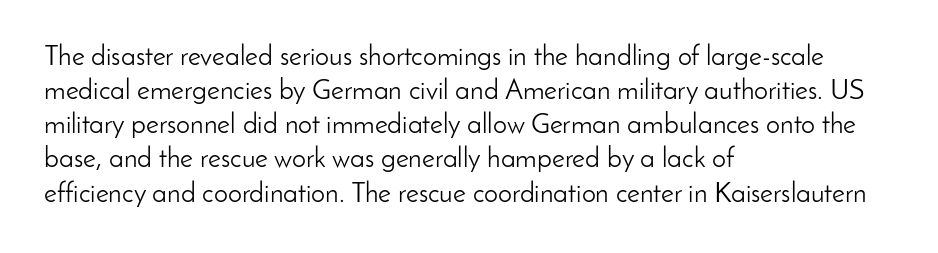
{"serif": "no", "italic": "no", "bold": "no", "weight": "light", "width": "normal", "stroke_contrast": "low", "x_height": "small", "monospaced": "no", "underline": "no", "align": "left", "line_spacing_ratio": 1.22, "letter_spacing": "normal", "letter_spacing_em": 0.0, "glyph_px": 28}
